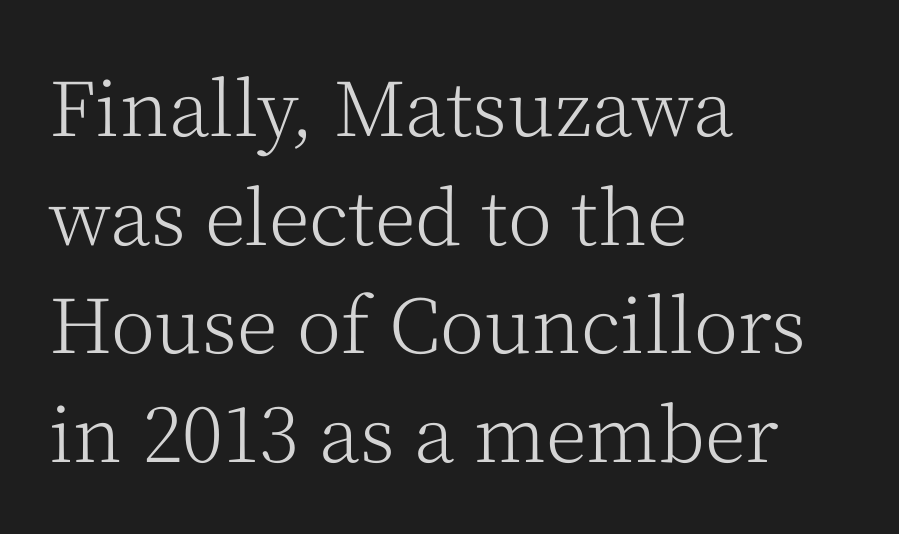
Q: Is the text bold? A: No.
Q: Is the text italic (slanted)? A: No, it is upright.
Q: Is the typeface a serif or a sans-serif typeface? A: Serif.
Q: Is the text underlined? A: No.
Q: How is the paragraph aligned? A: Left-aligned.
Q: Is the spacing between letters normal or unusually wide? A: Normal.
Q: Is the spacing between lines tight, normal or loose? A: Normal.
Q: Width (condensed, normal, or wide)? A: Normal.
Q: Stroke contrast? A: Medium.
Q: x-height? A: Medium.
Q: Monospaced? A: No.
